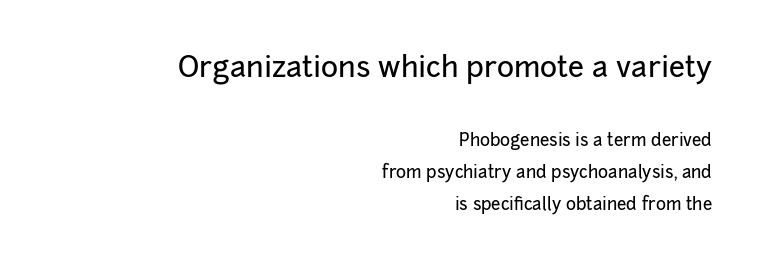
Q: Is the text italic (slanted)? A: No, it is upright.
Q: Is the typeface a serif or a sans-serif typeface? A: Sans-serif.
Q: Is the text underlined? A: No.
Q: How is the paragraph aligned? A: Right-aligned.
Q: Is the spacing between letters normal or unusually wide? A: Normal.
Q: Which block of text is set in a larger size, the first (top) or the second (bottom)? A: The first (top) one.
Q: Width (condensed, normal, or wide)? A: Normal.
Q: Stroke contrast? A: Low.
Q: x-height? A: Medium.
Q: Monospaced? A: No.
